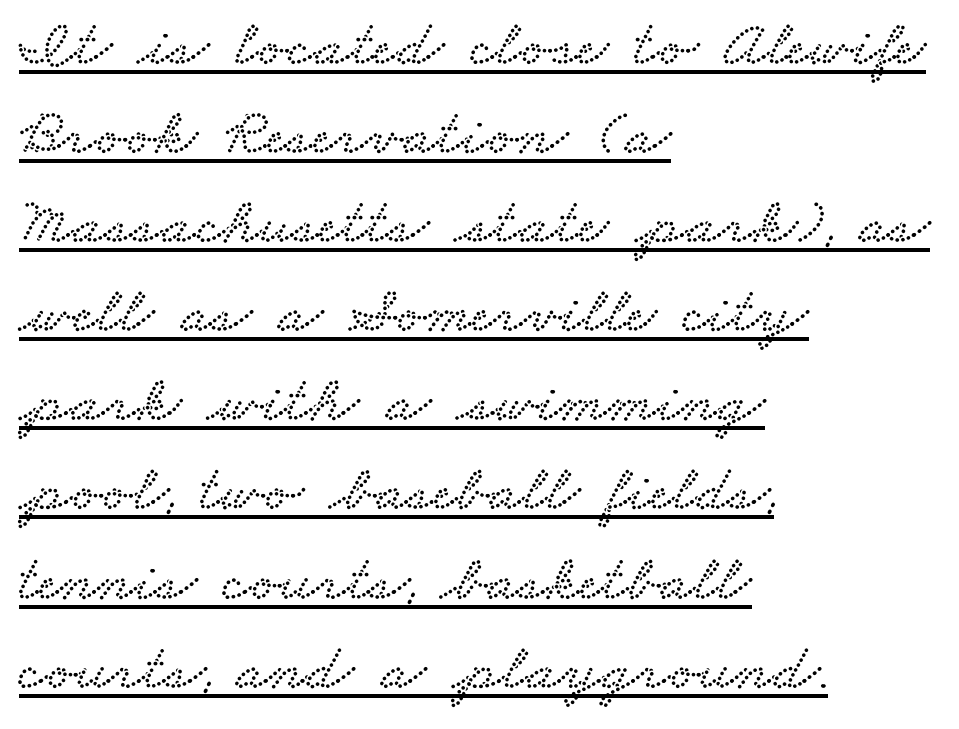
Q: Is the typeface a serif or a sans-serif typeface? A: Serif.
Q: Is the text underlined? A: Yes.
Q: How is the paragraph aligned? A: Left-aligned.
Q: Is the spacing between letters normal or unusually wide? A: Normal.
Q: Is the spacing between lines tight, normal or loose? A: Normal.
Q: Width (condensed, normal, or wide)? A: Wide.
Q: Stroke contrast? A: Low.
Q: x-height? A: Small.
Q: Monospaced? A: No.
